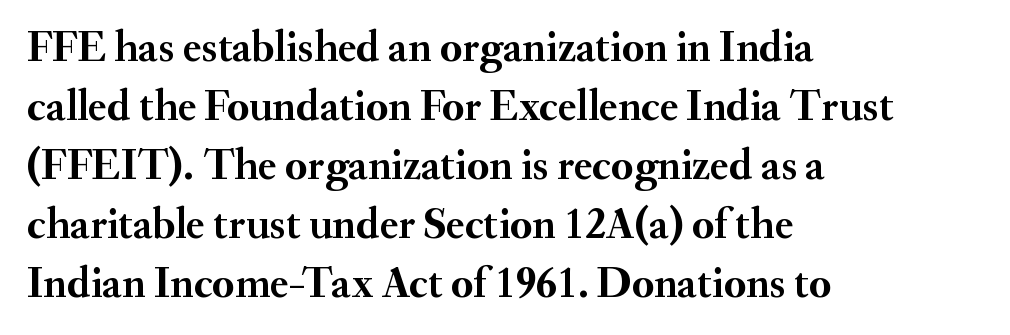
Look at the stroke-to-counter ratio: heavy, a bold. Is this a fixed-width face? No — the glyphs have proportional, varying widths. The horizontal fit of the characters is conventional and even. The axis of the letterforms is exactly vertical.
